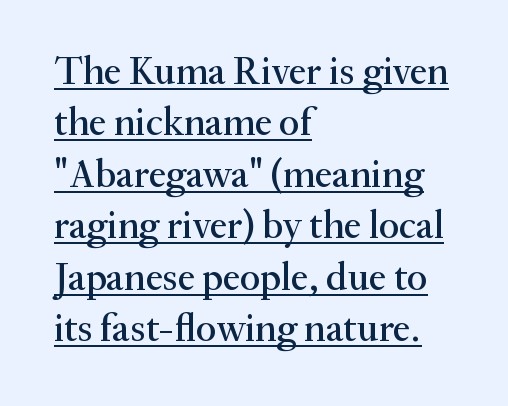
Q: Is the text italic (slanted)? A: No, it is upright.
Q: Is the typeface a serif or a sans-serif typeface? A: Serif.
Q: Is the text underlined? A: Yes.
Q: How is the paragraph aligned? A: Left-aligned.
Q: Is the spacing between letters normal or unusually wide? A: Normal.
Q: Is the spacing between lines tight, normal or loose? A: Normal.
Q: Width (condensed, normal, or wide)? A: Normal.
Q: Stroke contrast? A: Medium.
Q: x-height? A: Small.
Q: Monospaced? A: No.
